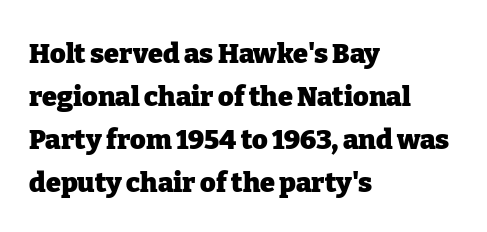
The image shows 27 px bold type, upright; set left-aligned, normal line spacing (1.59x), normal letter spacing, not underlined.
